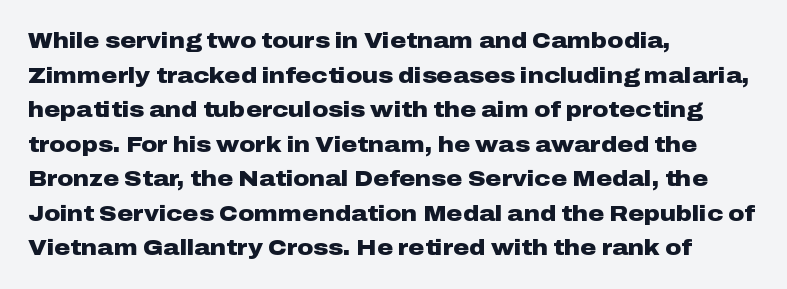
The image shows 22 px bold type, upright; set left-aligned, normal line spacing (1.57x), normal letter spacing, not underlined.
